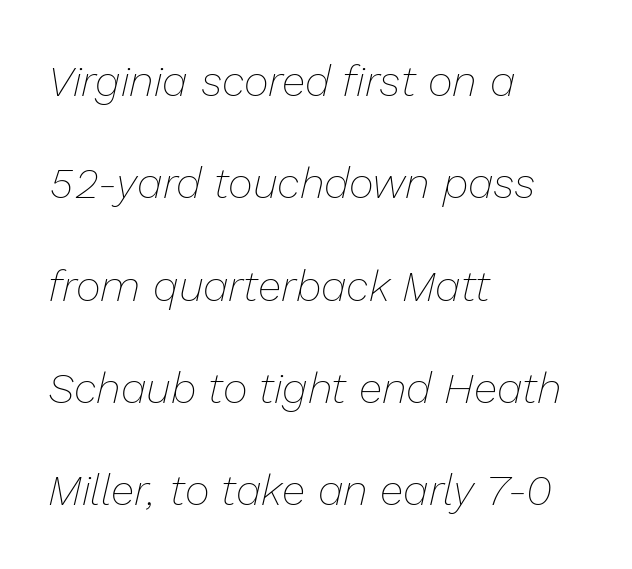
Q: Is the text bold? A: No.
Q: Is the text italic (slanted)? A: Yes, it leans right by about 13 degrees.
Q: Is the text underlined? A: No.
Q: How is the paragraph aligned? A: Left-aligned.
Q: Is the spacing between letters normal or unusually wide? A: Normal.
Q: Is the spacing between lines tight, normal or loose? A: Loose.
Q: Width (condensed, normal, or wide)? A: Normal.
Q: Stroke contrast? A: Low.
Q: x-height? A: Medium.
Q: Monospaced? A: No.
